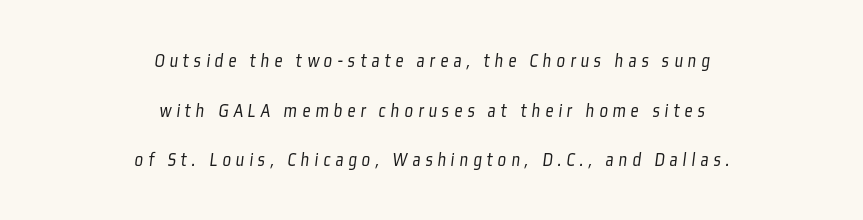
{"bold": "no", "underline": "no", "align": "center", "line_spacing": "loose", "line_spacing_ratio": 2.48, "letter_spacing": "wide", "letter_spacing_em": 0.25, "glyph_px": 20}
